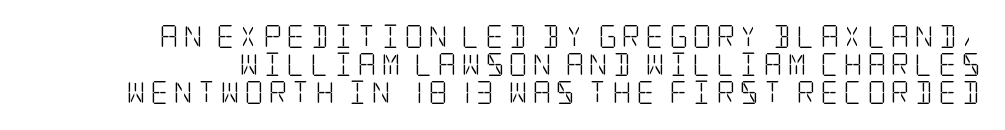
The image shows 23 px text type, upright; set line spacing 1.22x, unusually wide letter spacing (+0.21 em), not underlined.
